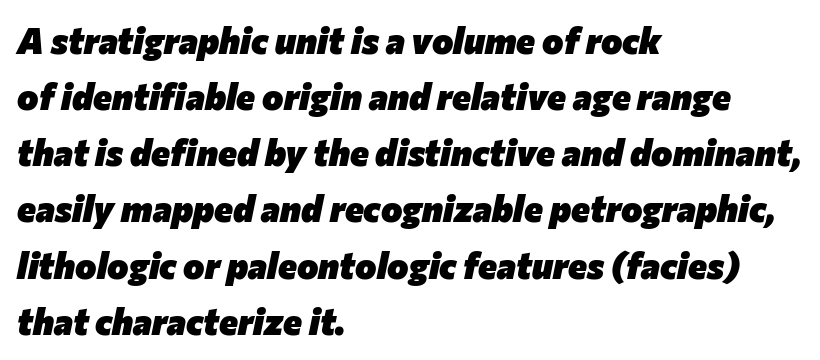
{"italic": "yes", "lean": "right", "slant_degrees": 12, "bold": "yes", "weight": "heavy", "width": "normal", "stroke_contrast": "low", "x_height": "medium", "monospaced": "no", "underline": "no", "align": "left", "line_spacing": "normal", "line_spacing_ratio": 1.56, "letter_spacing": "normal", "letter_spacing_em": 0.0, "glyph_px": 36}
